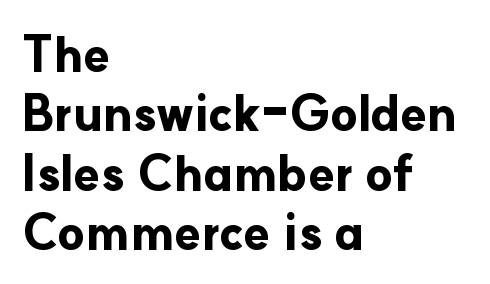
The image shows 49 px bold sans-serif type, upright; set left-aligned, line spacing 1.21x, normal letter spacing, not underlined; low stroke contrast and a small x-height.
